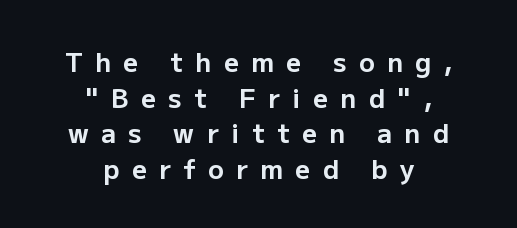
{"italic": "no", "bold": "yes", "underline": "no", "align": "center", "line_spacing": "normal", "line_spacing_ratio": 1.37, "letter_spacing": "wide", "letter_spacing_em": 0.48, "glyph_px": 26}
